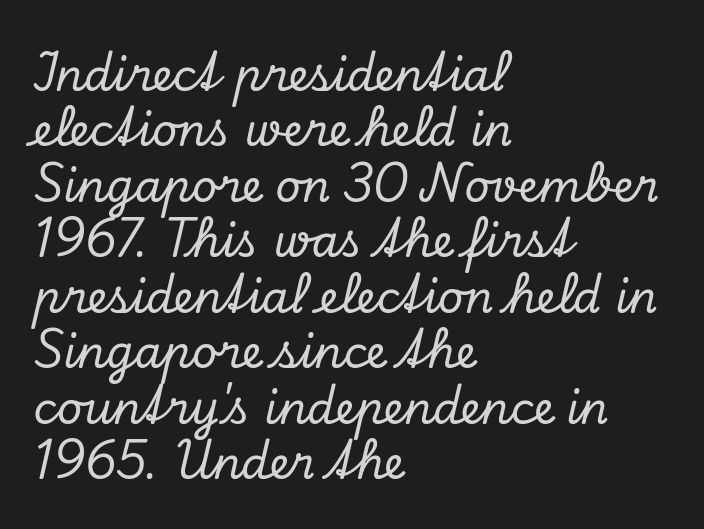
{"serif": "yes", "italic": "yes", "lean": "right", "slant_degrees": 13, "width": "normal", "stroke_contrast": "low", "x_height": "small", "monospaced": "no", "underline": "no", "align": "left", "line_spacing": "normal", "line_spacing_ratio": 1.26, "letter_spacing": "normal", "letter_spacing_em": 0.0, "glyph_px": 44}
